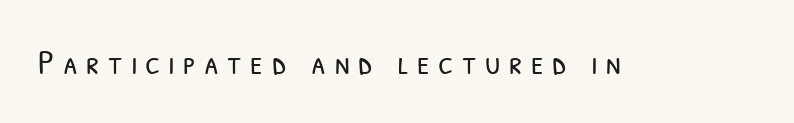
{"serif": "no", "bold": "no", "weight": "light", "width": "condensed", "stroke_contrast": "low", "x_height": "medium", "monospaced": "no", "underline": "no", "letter_spacing": "wide", "letter_spacing_em": 0.25, "glyph_px": 34}
